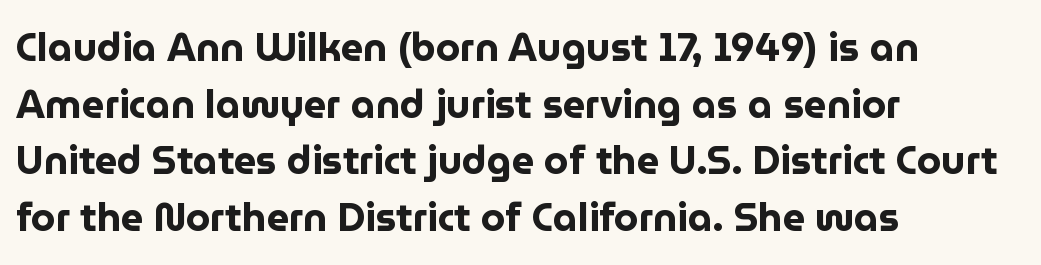
The image shows 39 px bold sans-serif type, upright; set left-aligned, normal line spacing (1.45x), normal letter spacing, not underlined; low stroke contrast and a medium x-height.
